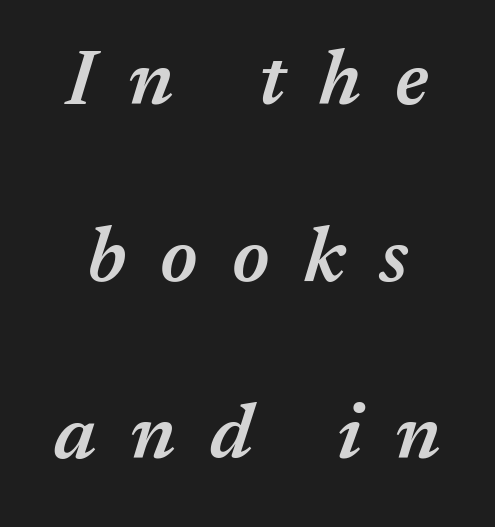
You can tell it's italic because the verticals aren't actually vertical. Bold? Not quite — semibold, heavier than regular but stopping short. The gap between lines stays unmarked. Compared with typical body copy, the letter spacing here is much looser.
